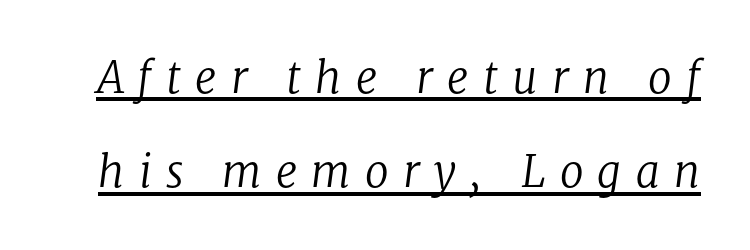
Q: Is the text bold? A: No.
Q: Is the text italic (slanted)? A: Yes, it leans right by about 8 degrees.
Q: Is the typeface a serif or a sans-serif typeface? A: Serif.
Q: Is the text underlined? A: Yes.
Q: Is the spacing between letters normal or unusually wide? A: Unusually wide.
Q: Is the spacing between lines tight, normal or loose? A: Loose.
Q: Width (condensed, normal, or wide)? A: Normal.
Q: Stroke contrast? A: Low.
Q: x-height? A: Medium.
Q: Monospaced? A: No.
